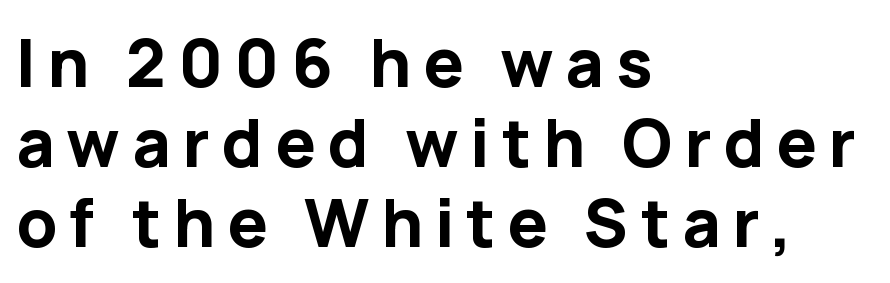
The image shows 66 px bold sans-serif type, upright; set left-aligned, line spacing 1.21x, not underlined; low stroke contrast and a medium x-height.
